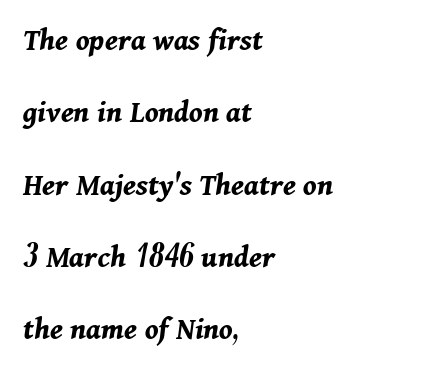
The passage shown leans; its letterforms are oblique. A typesetter would call this proportional, since set widths differ per character. Line beginnings align vertically; line endings do not. Vertically, the passage feels expansive, rows floating well apart. A bare baseline throughout the passage.
